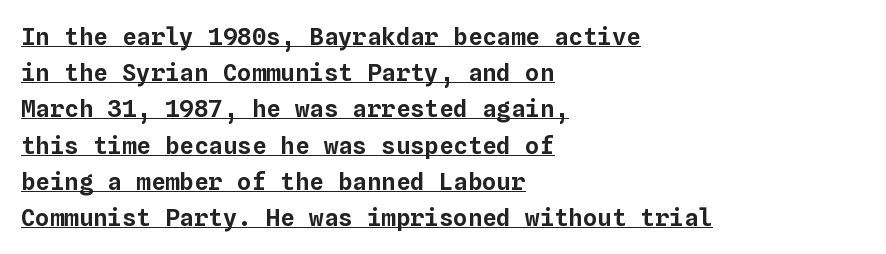
One-word summary of the alignment: left. Ordinary non-slanted type is in use. Looks like someone drew a line under every word here. The type is set solid horizontally, with unmodified tracking.
